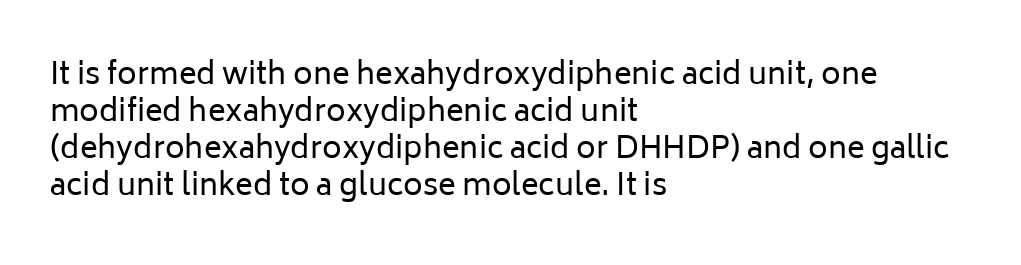
{"serif": "no", "italic": "no", "bold": "no", "weight": "regular", "width": "normal", "stroke_contrast": "low", "x_height": "medium", "monospaced": "no", "underline": "no", "align": "left", "line_spacing_ratio": 1.23, "letter_spacing": "normal", "letter_spacing_em": 0.0, "glyph_px": 30}
